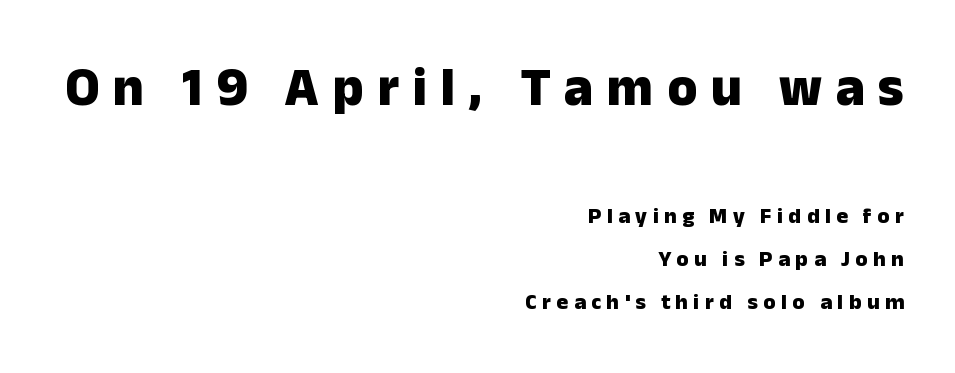
Large over small — that's the arrangement of the two blocks here. Quick note: not italic, upright. This rendering features lettering with no underline. Note: no serifs on the glyphs.
